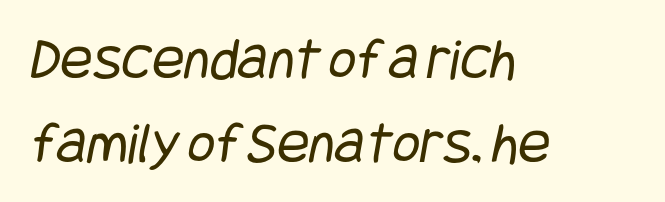
Q: Is the text bold? A: No.
Q: Is the typeface a serif or a sans-serif typeface? A: Sans-serif.
Q: Is the text underlined? A: No.
Q: How is the paragraph aligned? A: Left-aligned.
Q: Is the spacing between letters normal or unusually wide? A: Normal.
Q: Is the spacing between lines tight, normal or loose? A: Normal.
Q: Width (condensed, normal, or wide)? A: Condensed.
Q: Stroke contrast? A: Low.
Q: x-height? A: Large.
